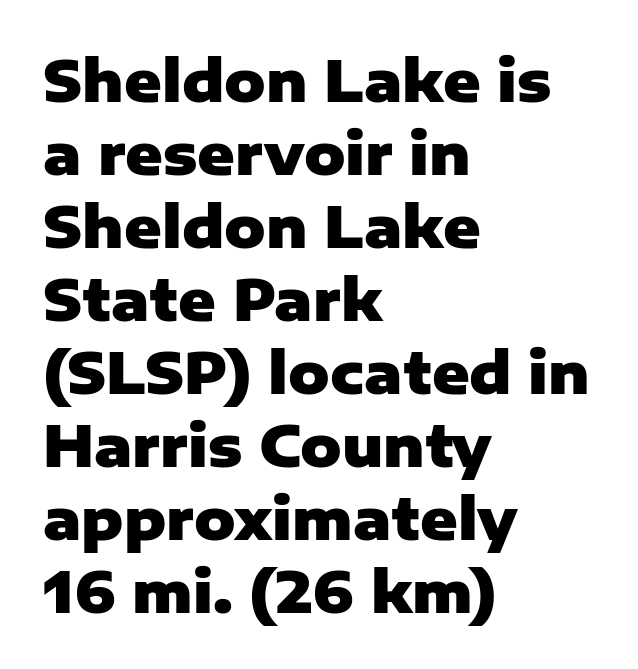
The typography opts for an upright posture over an oblique one. Spacing verdict: proportional, widths tailored to each character. Casual observation: everything's shoved over to the left. Normally led — the rows are evenly, conventionally spaced.
